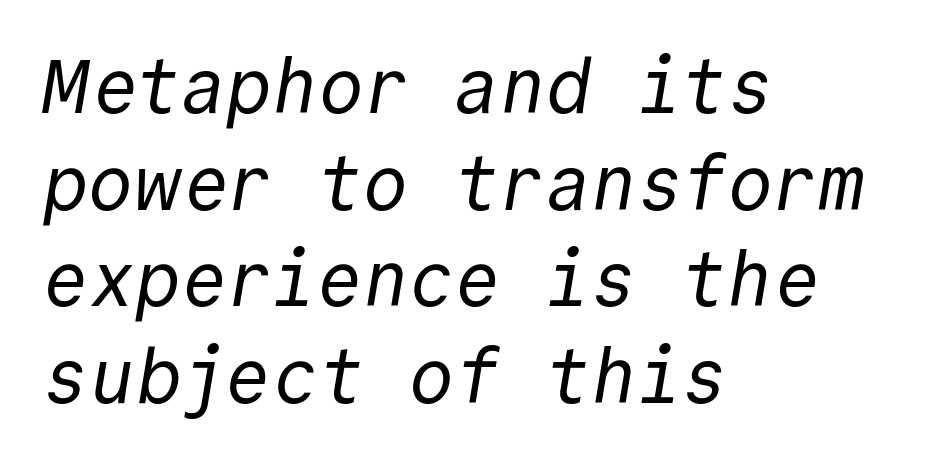
{"serif": "no", "bold": "no", "weight": "regular", "width": "normal", "x_height": "medium", "monospaced": "yes", "underline": "no", "align": "left", "line_spacing": "normal", "line_spacing_ratio": 1.27, "letter_spacing": "normal", "letter_spacing_em": 0.0, "glyph_px": 76}
